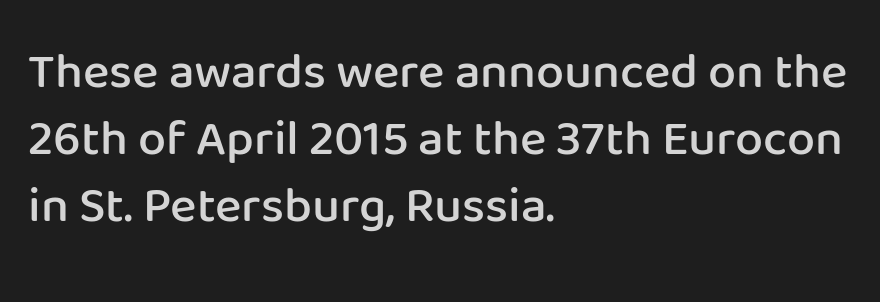
The image shows 50 px semibold sans-serif type, upright; set left-aligned, normal line spacing (1.34x), normal letter spacing, not underlined; low stroke contrast and a medium x-height.
